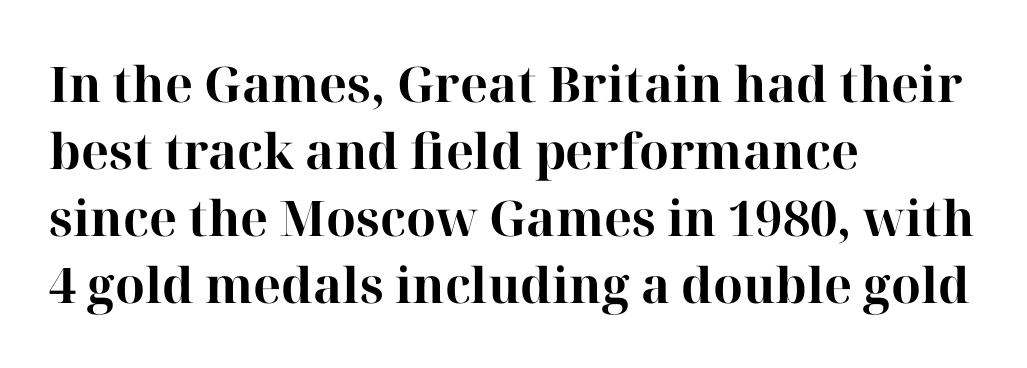
The image shows 49 px bold serif type, upright; set left-aligned, normal line spacing (1.37x), normal letter spacing, not underlined; high stroke contrast and a medium x-height.
